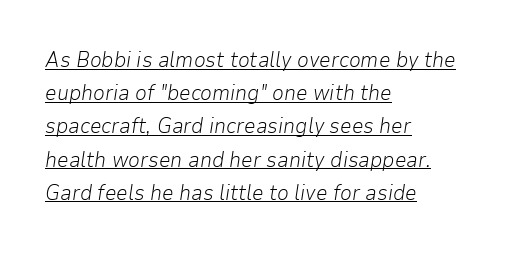
{"italic": "yes", "lean": "right", "slant_degrees": 9, "bold": "no", "underline": "yes", "align": "left", "line_spacing": "normal", "line_spacing_ratio": 1.58, "letter_spacing": "normal", "letter_spacing_em": 0.0, "glyph_px": 21}
